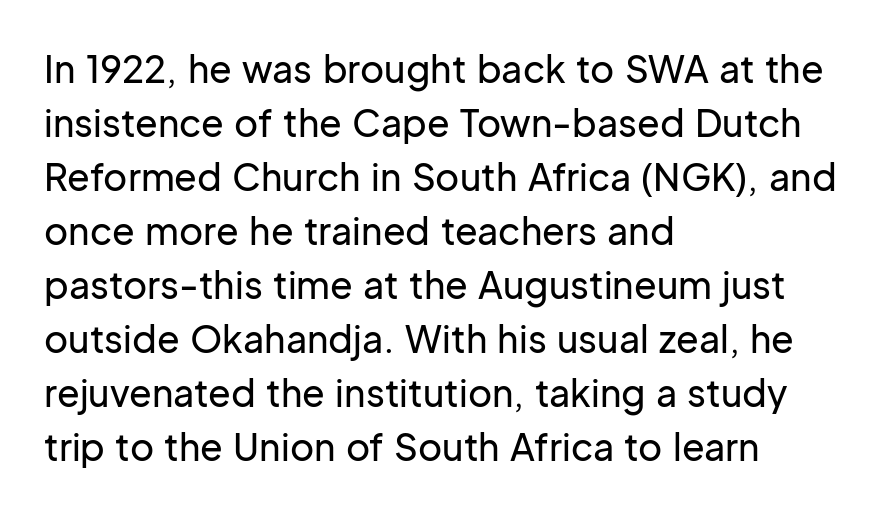
The image shows 37 px sans-serif type, upright; set left-aligned, normal line spacing (1.46x), normal letter spacing, not underlined; low stroke contrast and a medium x-height.
